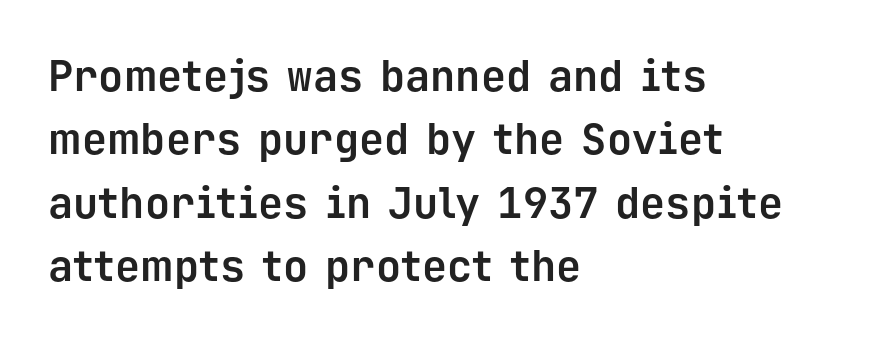
Q: Is the text bold? A: Yes.
Q: Is the text italic (slanted)? A: No, it is upright.
Q: Is the typeface a serif or a sans-serif typeface? A: Sans-serif.
Q: Is the text underlined? A: No.
Q: How is the paragraph aligned? A: Left-aligned.
Q: Is the spacing between letters normal or unusually wide? A: Normal.
Q: Is the spacing between lines tight, normal or loose? A: Normal.
Q: Width (condensed, normal, or wide)? A: Normal.
Q: Stroke contrast? A: Low.
Q: x-height? A: Medium.
Q: Monospaced? A: Yes.
